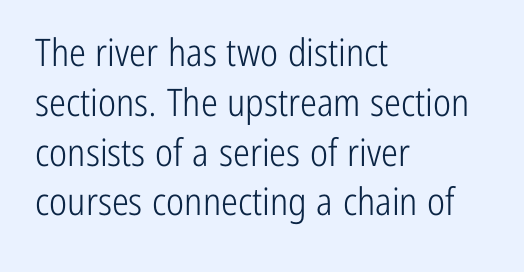
Q: Is the text bold? A: No.
Q: Is the text italic (slanted)? A: No, it is upright.
Q: Is the typeface a serif or a sans-serif typeface? A: Sans-serif.
Q: Is the text underlined? A: No.
Q: How is the paragraph aligned? A: Left-aligned.
Q: Is the spacing between letters normal or unusually wide? A: Normal.
Q: Is the spacing between lines tight, normal or loose? A: Normal.
Q: Width (condensed, normal, or wide)? A: Condensed.
Q: Stroke contrast? A: Low.
Q: x-height? A: Medium.
Q: Monospaced? A: No.
